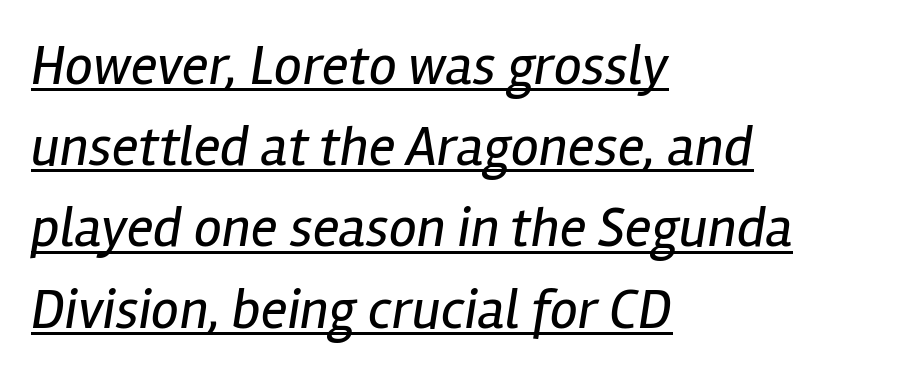
The image shows 56 px regular-weight, condensed type, italic (leaning right); set left-aligned, normal line spacing (1.45x), normal letter spacing, underlined; low stroke contrast and a medium x-height.
